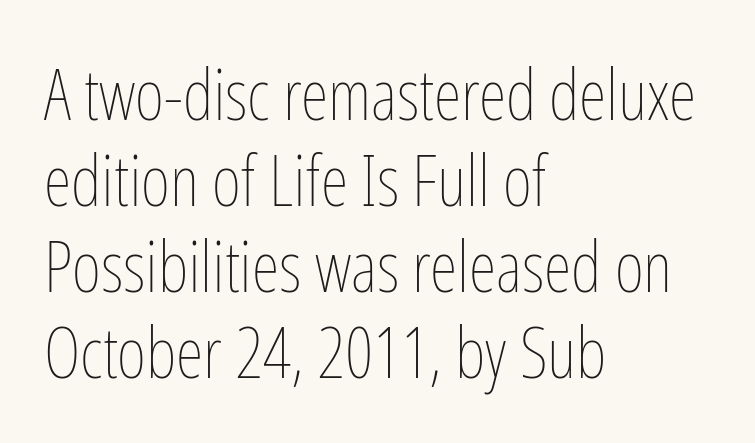
The image shows 71 px thin, condensed type, upright; set left-aligned, line spacing 1.21x, normal letter spacing, not underlined; low stroke contrast and a medium x-height.
